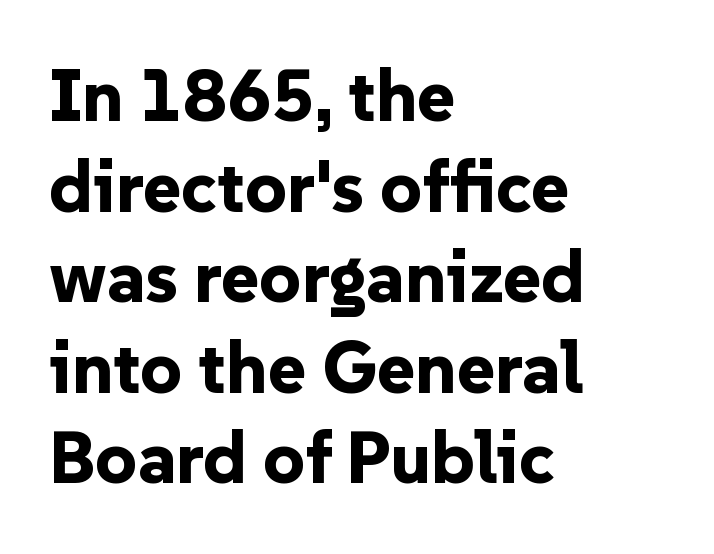
Q: Is the text bold? A: Yes.
Q: Is the text italic (slanted)? A: No, it is upright.
Q: Is the typeface a serif or a sans-serif typeface? A: Sans-serif.
Q: Is the text underlined? A: No.
Q: How is the paragraph aligned? A: Left-aligned.
Q: Is the spacing between letters normal or unusually wide? A: Normal.
Q: Width (condensed, normal, or wide)? A: Normal.
Q: Stroke contrast? A: Low.
Q: x-height? A: Medium.
Q: Monospaced? A: No.
